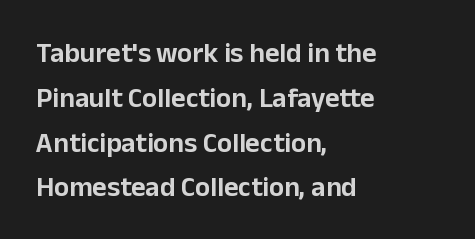
{"serif": "no", "italic": "no", "width": "normal", "stroke_contrast": "low", "x_height": "medium", "monospaced": "no", "underline": "no", "align": "left", "line_spacing": "normal", "line_spacing_ratio": 1.6, "letter_spacing": "normal", "letter_spacing_em": 0.0, "glyph_px": 28}
